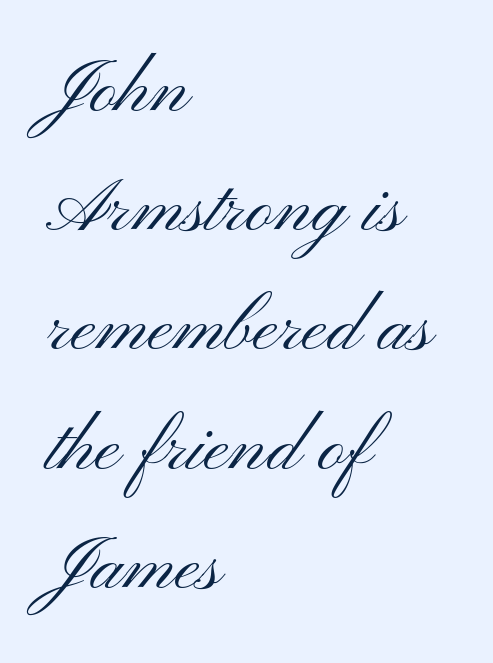
{"serif": "no", "bold": "no", "weight": "light", "width": "wide", "stroke_contrast": "medium", "x_height": "small", "monospaced": "no", "underline": "no", "align": "left", "line_spacing": "normal", "line_spacing_ratio": 1.59, "letter_spacing": "normal", "letter_spacing_em": 0.0, "glyph_px": 75}
